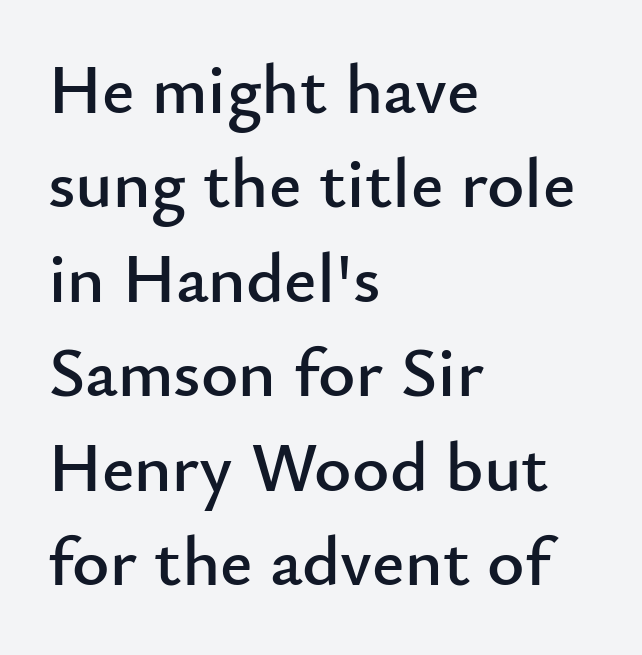
The image shows 71 px sans-serif type, upright; set left-aligned, normal line spacing (1.33x), normal letter spacing, not underlined; low stroke contrast and a small x-height.
